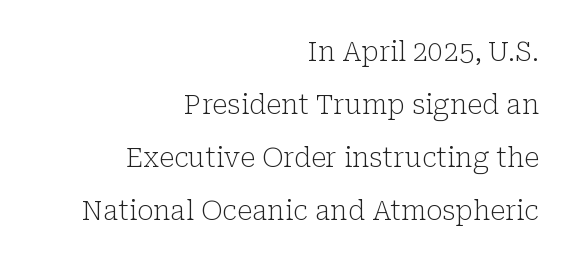
The image shows 27 px text type, upright; set right-aligned, loose line spacing (1.96x), normal letter spacing, not underlined.
